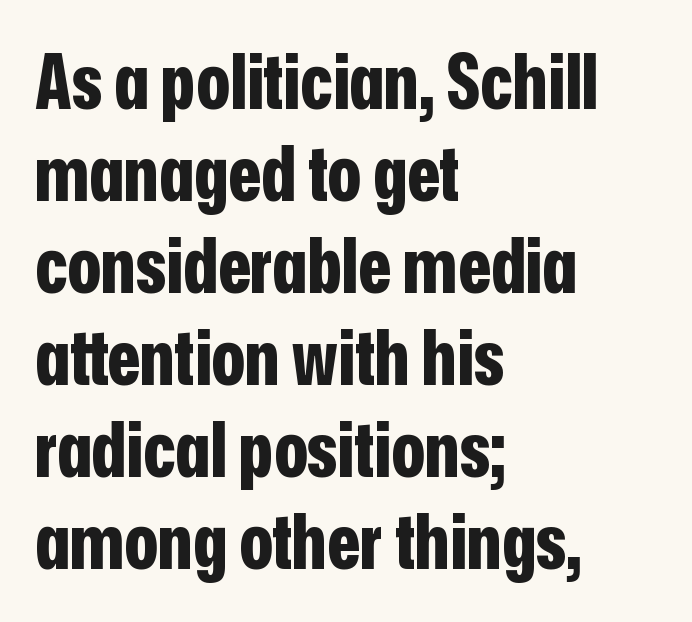
The image shows 76 px bold, condensed sans-serif type, upright; set left-aligned, line spacing 1.21x, normal letter spacing, not underlined; low stroke contrast and a medium x-height.
